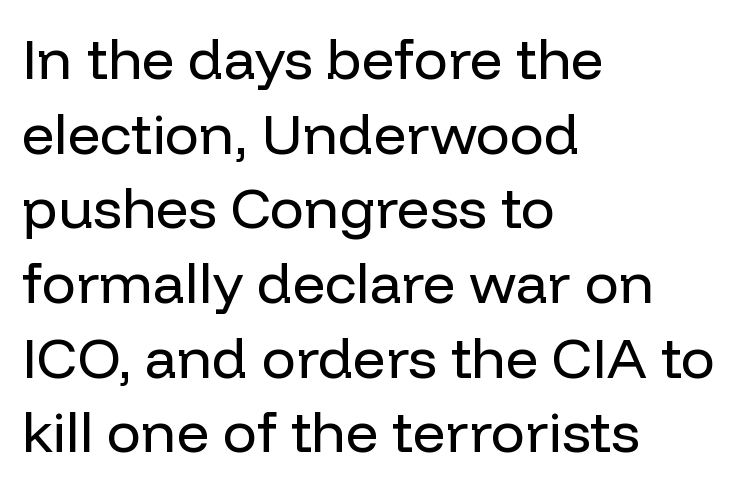
Q: Is the text bold? A: No.
Q: Is the text italic (slanted)? A: No, it is upright.
Q: Is the typeface a serif or a sans-serif typeface? A: Sans-serif.
Q: Is the text underlined? A: No.
Q: How is the paragraph aligned? A: Left-aligned.
Q: Is the spacing between letters normal or unusually wide? A: Normal.
Q: Is the spacing between lines tight, normal or loose? A: Normal.
Q: Width (condensed, normal, or wide)? A: Normal.
Q: Stroke contrast? A: Low.
Q: x-height? A: Medium.
Q: Monospaced? A: No.
